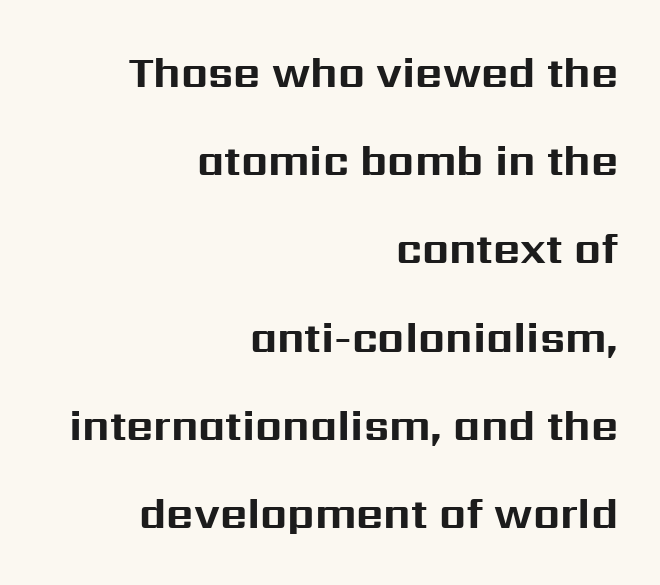
{"serif": "no", "italic": "no", "bold": "yes", "weight": "bold", "width": "normal", "stroke_contrast": "medium", "x_height": "medium", "monospaced": "no", "underline": "no", "align": "right", "line_spacing": "loose", "line_spacing_ratio": 2.1, "letter_spacing": "normal", "letter_spacing_em": 0.0, "glyph_px": 42}
